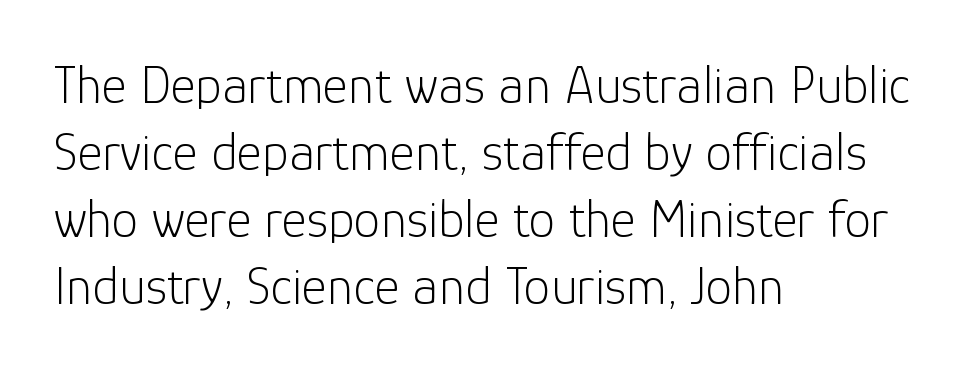
You could call the tracking neutral — neither tight nor loose. Here the designer chose a conventional face with non-uniform glyph widths. The passage shown is not underscored anywhere. Upright lettering throughout.
